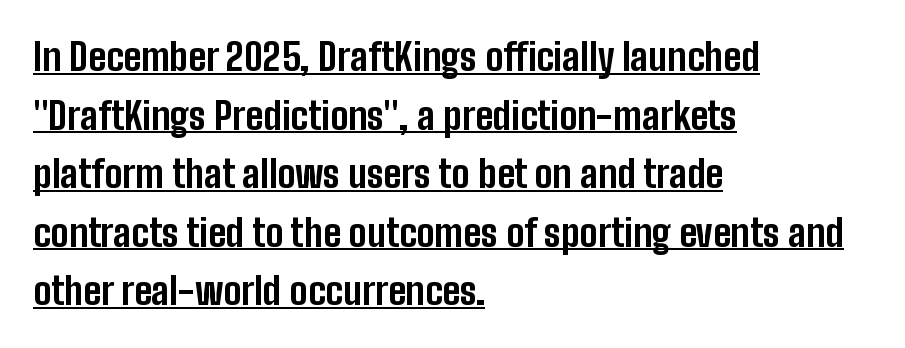
Q: Is the text bold? A: Yes.
Q: Is the text italic (slanted)? A: No, it is upright.
Q: Is the typeface a serif or a sans-serif typeface? A: Sans-serif.
Q: Is the text underlined? A: Yes.
Q: How is the paragraph aligned? A: Left-aligned.
Q: Is the spacing between letters normal or unusually wide? A: Normal.
Q: Is the spacing between lines tight, normal or loose? A: Normal.
Q: Width (condensed, normal, or wide)? A: Condensed.
Q: Stroke contrast? A: Low.
Q: x-height? A: Medium.
Q: Monospaced? A: No.
